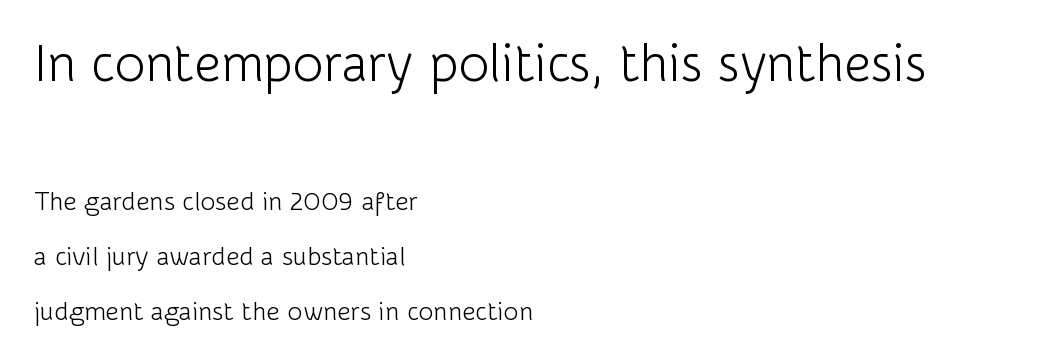
Quick note: underline off. Italic? Not at all — the glyphs are vertical. Stem width sits at or under what a default text font uses. Do the characters align in a grid? No, the font is proportional. This sample uses a sans-serif face.
